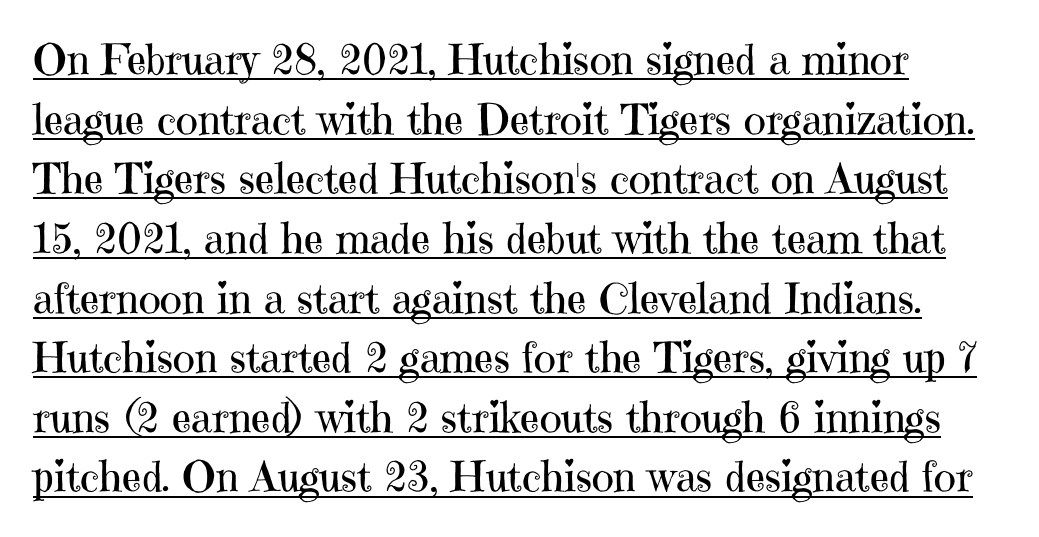
{"serif": "yes", "italic": "no", "bold": "no", "weight": "regular", "width": "normal", "stroke_contrast": "high", "x_height": "medium", "monospaced": "no", "underline": "yes", "align": "left", "line_spacing": "normal", "line_spacing_ratio": 1.42, "letter_spacing": "normal", "letter_spacing_em": 0.0, "glyph_px": 42}
